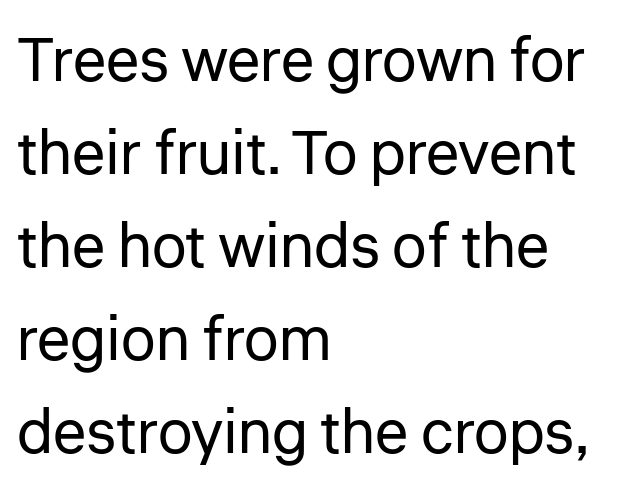
The rendering uses natural spacing where letterforms have individual widths. No feet cap the strokes, marking this as sans-serif type. No extra tracking has been applied to these lines. Line spacing here is normal. If you drew a ruler down the left edge, every line would touch it. Descenders hang freely into open space.
